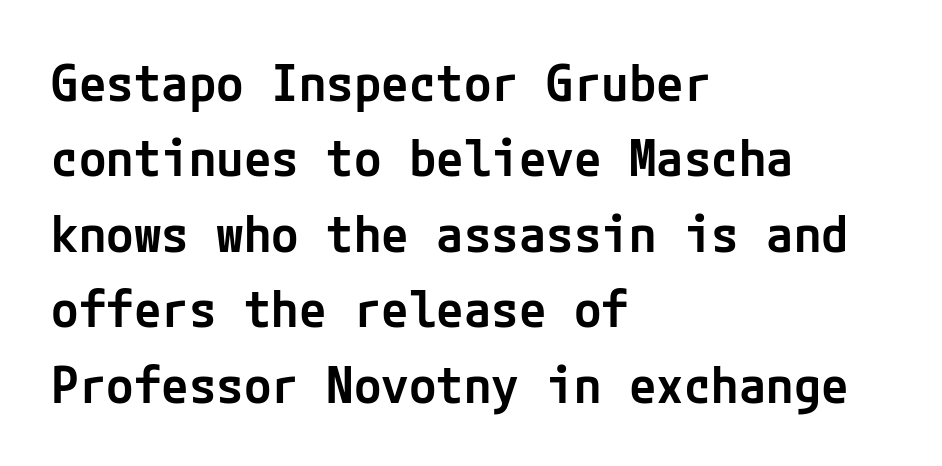
The image shows 50 px semibold sans-serif type, upright; set left-aligned, normal line spacing (1.51x), normal letter spacing, not underlined; low stroke contrast and a medium x-height.
